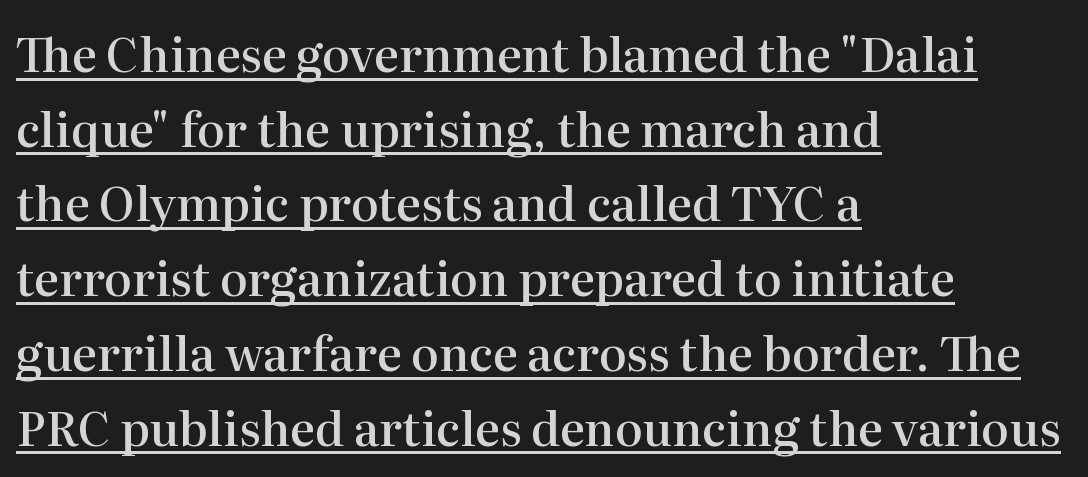
The image shows 47 px semibold serif type, upright; set left-aligned, normal line spacing (1.59x), normal letter spacing, underlined; high stroke contrast and a medium x-height.
